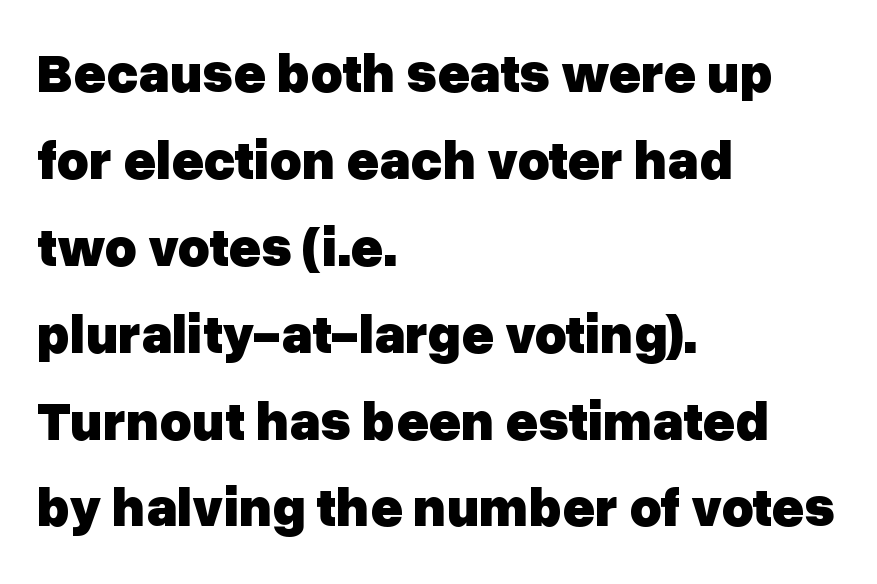
The strip under each line holds only bare page. The typesetter chose a ragged-right arrangement here. This sample uses plain, unmodified letter spacing. One glance says typical: line gaps are just what's usual.
